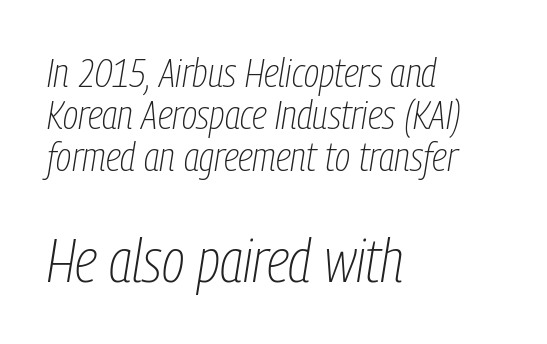
Q: Is the text bold? A: No.
Q: Is the text italic (slanted)? A: Yes, it leans right by about 9 degrees.
Q: Is the text underlined? A: No.
Q: How is the paragraph aligned? A: Left-aligned.
Q: Is the spacing between letters normal or unusually wide? A: Normal.
Q: Is the spacing between lines tight, normal or loose? A: Tight.
Q: Which block of text is set in a larger size, the first (top) or the second (bottom)? A: The second (bottom) one.
Q: Width (condensed, normal, or wide)? A: Condensed.
Q: Stroke contrast? A: Low.
Q: x-height? A: Medium.
Q: Monospaced? A: No.
